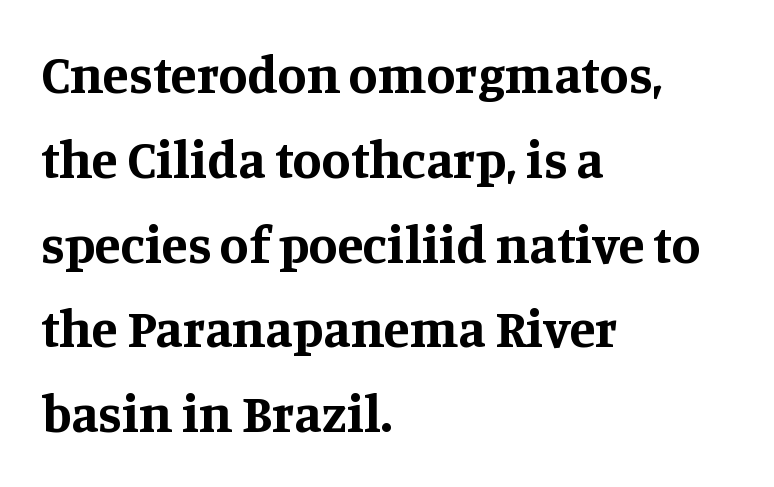
Its strokes are broad and dark, the hallmark of bold type. Examine the stroke ends and you'll spot serifs. Leftover space on each line is placed entirely after the last word. The words here are not underlined. In terms of posture, this sample is upright.
